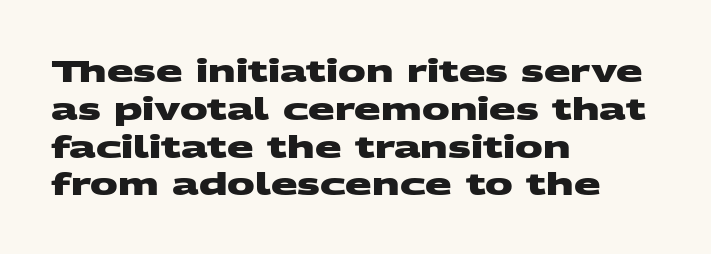
The image shows 31 px heavy, wide sans-serif type; set left-aligned, line spacing 1.22x, normal letter spacing, not underlined; medium stroke contrast and a large x-height.
